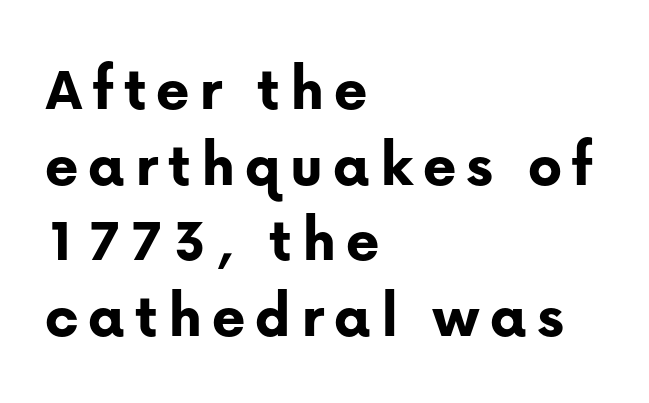
The image shows 64 px bold sans-serif type, upright; set left-aligned, line spacing 1.18x, not underlined; low stroke contrast and a medium x-height.
